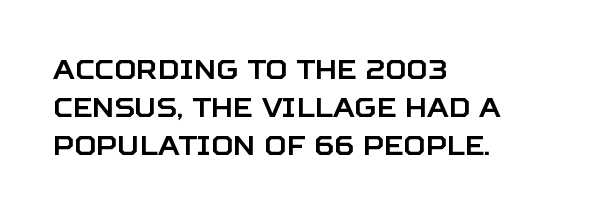
Q: Is the text italic (slanted)? A: No, it is upright.
Q: Is the text underlined? A: No.
Q: How is the paragraph aligned? A: Left-aligned.
Q: Is the spacing between letters normal or unusually wide? A: Normal.
Q: Is the spacing between lines tight, normal or loose? A: Normal.
